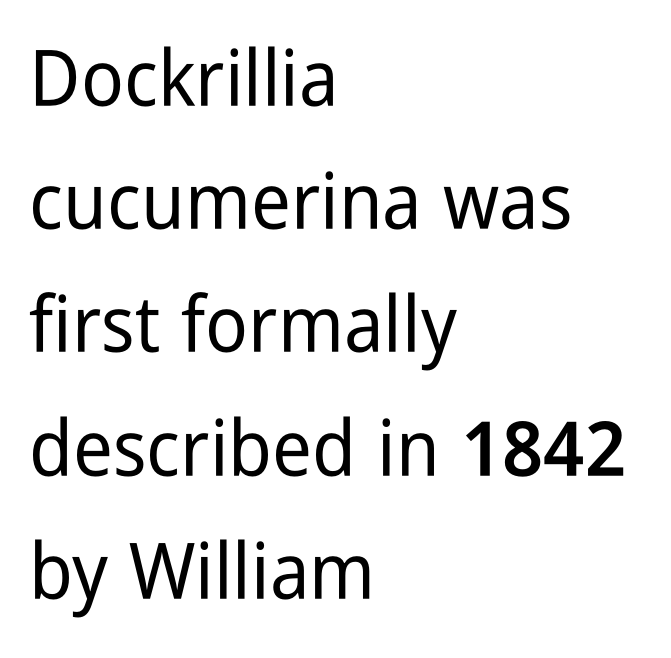
The image shows 78 px condensed sans-serif type, upright; set left-aligned, normal line spacing (1.58x), normal letter spacing, not underlined; low stroke contrast and a medium x-height.
